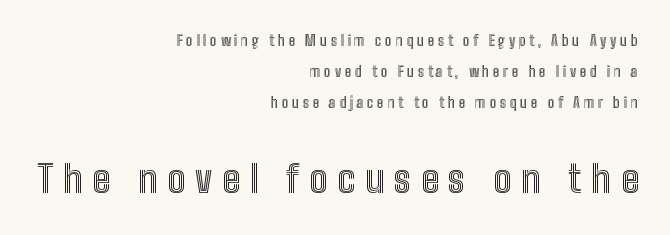
{"italic": "no", "width": "condensed", "x_height": "medium", "monospaced": "no", "underline": "no", "align": "right", "line_spacing": "loose", "line_spacing_ratio": 2.21, "letter_spacing": "wide", "letter_spacing_em": 0.26, "larger_block": "second", "size_ratio": 2.71, "glyph_px": 38}
